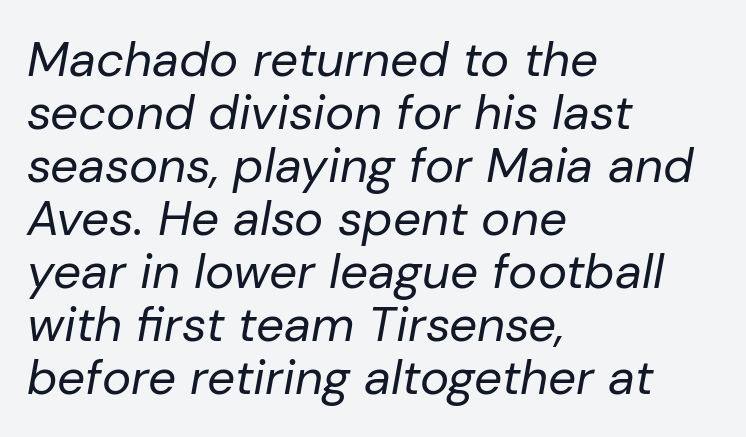
These lines huddle together more closely than default settings would place them. The typesetting does not lean heavy: it is not bold. Anything drawn beneath the words? Only blank space. If you drew a line through each stem, it would be angled. The setting favours the left margin, as ordinary paragraphs usually do. Think of a printed novel: that variable character pitch is what you see here.
